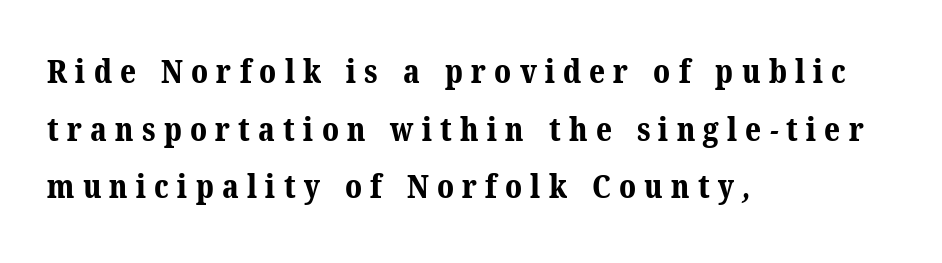
{"serif": "yes", "bold": "yes", "weight": "bold", "width": "normal", "stroke_contrast": "medium", "x_height": "medium", "monospaced": "no", "underline": "no", "align": "left", "line_spacing_ratio": 1.75, "letter_spacing": "wide", "letter_spacing_em": 0.25, "glyph_px": 33}
